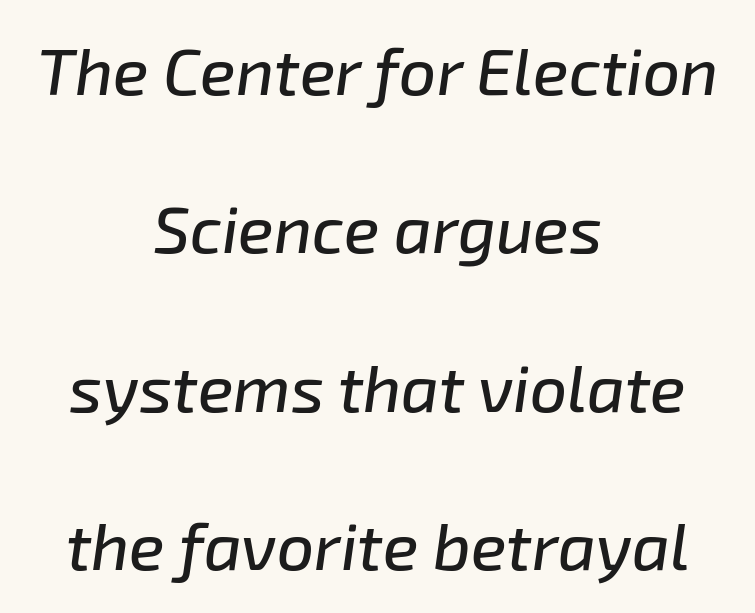
Q: Is the text italic (slanted)? A: Yes, it leans right by about 8 degrees.
Q: Is the text underlined? A: No.
Q: How is the paragraph aligned? A: Centered.
Q: Is the spacing between letters normal or unusually wide? A: Normal.
Q: Is the spacing between lines tight, normal or loose? A: Loose.
Q: Width (condensed, normal, or wide)? A: Normal.
Q: Stroke contrast? A: Low.
Q: x-height? A: Medium.
Q: Monospaced? A: No.
